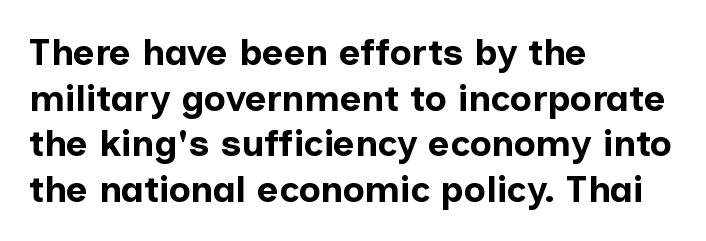
Quick note: underline off. Students, this is bold: see how much ink each stroke carries. These lines are rendered in a variable-pitch font. The letters stand straight up with perfectly vertical stems. This rendering employs a face without finishing strokes, i.e., a sans-serif.
